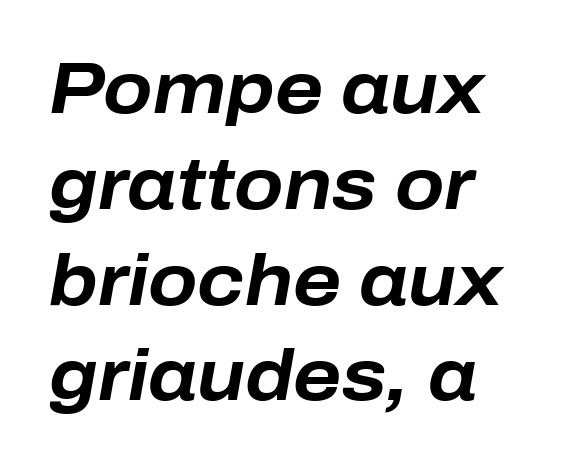
Q: Is the text bold? A: Yes.
Q: Is the text italic (slanted)? A: Yes, it leans right by about 10 degrees.
Q: Is the text underlined? A: No.
Q: How is the paragraph aligned? A: Left-aligned.
Q: Is the spacing between letters normal or unusually wide? A: Normal.
Q: Is the spacing between lines tight, normal or loose? A: Normal.
Q: Width (condensed, normal, or wide)? A: Normal.
Q: Stroke contrast? A: Low.
Q: x-height? A: Medium.
Q: Monospaced? A: No.
